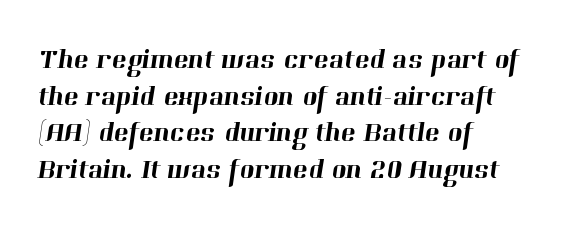
The image shows 28 px serif type; set left-aligned, normal line spacing (1.31x), normal letter spacing, not underlined; high stroke contrast and a medium x-height.
